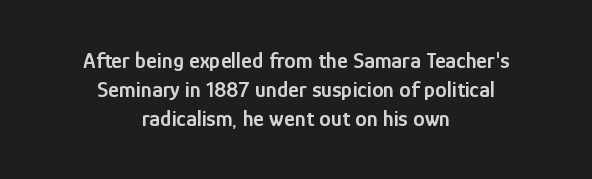
Moderately thickened strokes mark this as semibold type. Short note: letters normally spaced. The space beneath each line is pristine and unruled. Every stem runs plumb, perpendicular to the baseline. The lines sit at an ordinary, default distance from one another. The lines in this sample share a center point and differ in where they start and stop.
